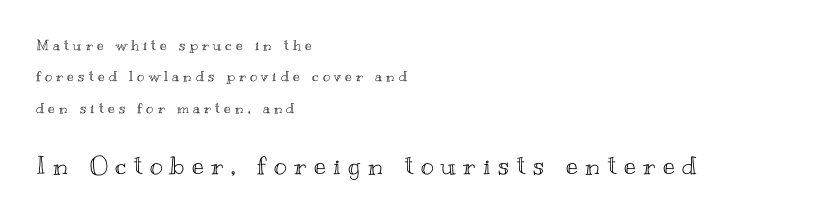
What's the leading like? Stretched, with rows far apart. This rendering widens character spacing well past its baseline value. Each line starts at the same left margin while the right side varies. Posture: upright roman.
